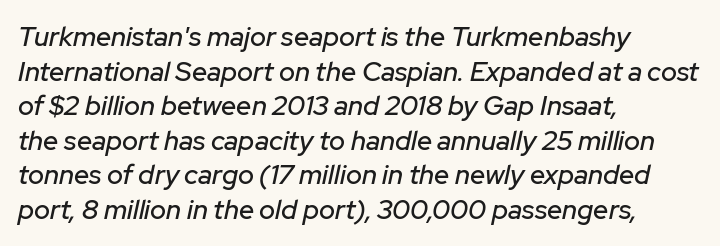
The image shows 27 px text type, italic (leaning right); set left-aligned, normal line spacing (1.28x), normal letter spacing, not underlined.
